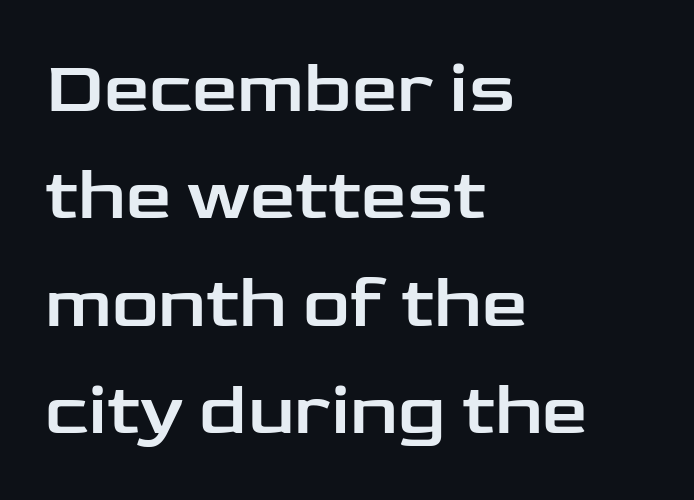
Q: Is the text italic (slanted)? A: No, it is upright.
Q: Is the typeface a serif or a sans-serif typeface? A: Sans-serif.
Q: Is the text underlined? A: No.
Q: How is the paragraph aligned? A: Left-aligned.
Q: Is the spacing between letters normal or unusually wide? A: Normal.
Q: Is the spacing between lines tight, normal or loose? A: Normal.
Q: Width (condensed, normal, or wide)? A: Wide.
Q: Stroke contrast? A: Low.
Q: x-height? A: Medium.
Q: Monospaced? A: No.
